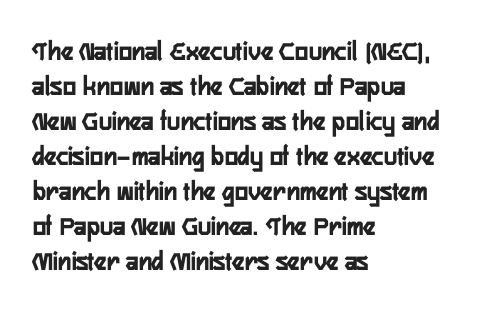
The image shows 28 px semibold, condensed sans-serif type, upright; set left-aligned, normal line spacing (1.25x), normal letter spacing, not underlined; low stroke contrast and a medium x-height.
